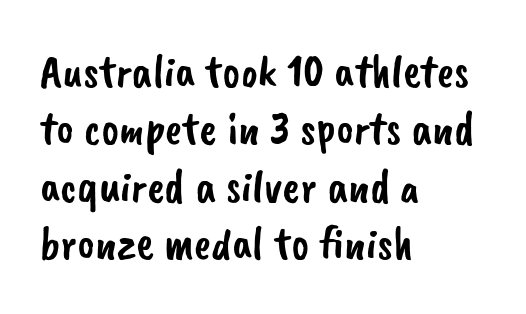
The image shows 47 px sans-serif type; set left-aligned, line spacing 1.22x, normal letter spacing, not underlined; low stroke contrast and a small x-height.
